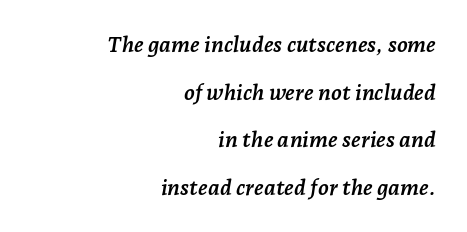
Q: Is the text bold? A: Yes.
Q: Is the text italic (slanted)? A: Yes, it leans right by about 7 degrees.
Q: Is the text underlined? A: No.
Q: How is the paragraph aligned? A: Right-aligned.
Q: Is the spacing between letters normal or unusually wide? A: Normal.
Q: Is the spacing between lines tight, normal or loose? A: Loose.
